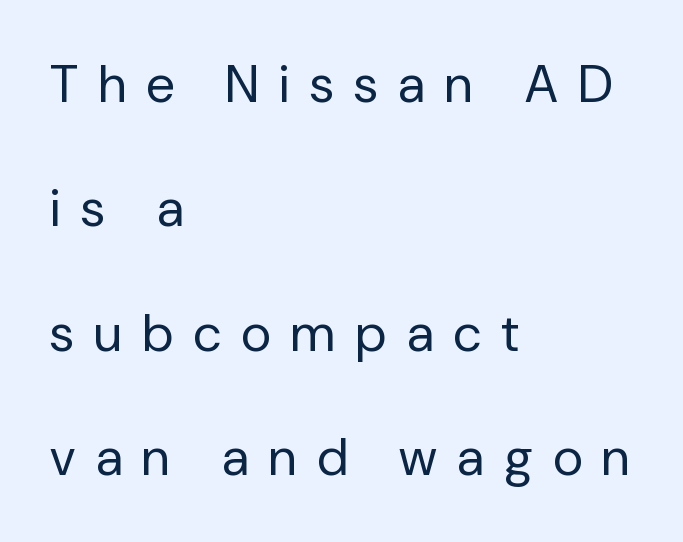
Q: Is the text bold? A: No.
Q: Is the text italic (slanted)? A: No, it is upright.
Q: Is the typeface a serif or a sans-serif typeface? A: Sans-serif.
Q: Is the text underlined? A: No.
Q: How is the paragraph aligned? A: Left-aligned.
Q: Is the spacing between letters normal or unusually wide? A: Unusually wide.
Q: Is the spacing between lines tight, normal or loose? A: Loose.
Q: Width (condensed, normal, or wide)? A: Normal.
Q: Stroke contrast? A: Low.
Q: x-height? A: Medium.
Q: Monospaced? A: No.
